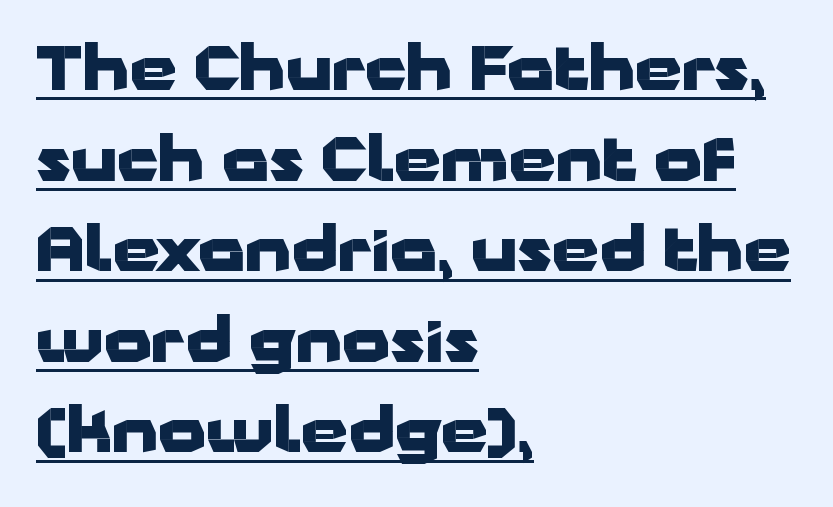
The image shows 60 px heavy, wide sans-serif type, upright; set left-aligned, normal line spacing (1.51x), normal letter spacing, underlined; low stroke contrast and a medium x-height.
